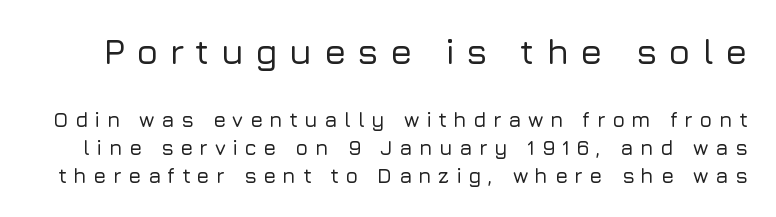
Q: Is the text italic (slanted)? A: No, it is upright.
Q: Is the typeface a serif or a sans-serif typeface? A: Sans-serif.
Q: Is the text underlined? A: No.
Q: Is the spacing between letters normal or unusually wide? A: Unusually wide.
Q: Is the spacing between lines tight, normal or loose? A: Normal.
Q: Which block of text is set in a larger size, the first (top) or the second (bottom)? A: The first (top) one.
Q: Width (condensed, normal, or wide)? A: Normal.
Q: Stroke contrast? A: Low.
Q: x-height? A: Medium.
Q: Monospaced? A: No.
